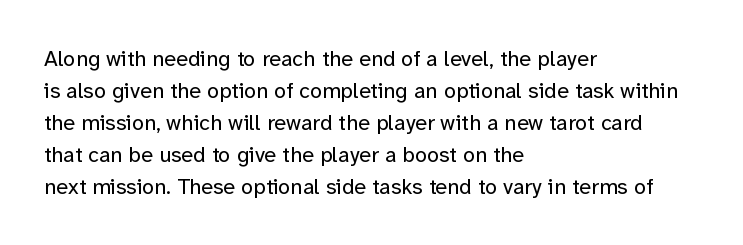
The image shows 22 px text type, upright; set left-aligned, normal line spacing (1.45x), normal letter spacing, not underlined.
